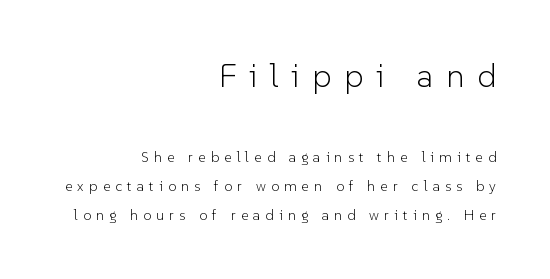
{"serif": "no", "italic": "no", "bold": "no", "weight": "light", "width": "normal", "stroke_contrast": "low", "x_height": "medium", "monospaced": "no", "underline": "no", "align": "right", "line_spacing": "loose", "line_spacing_ratio": 2.06, "letter_spacing": "wide", "letter_spacing_em": 0.38, "larger_block": "first", "size_ratio": 2.36, "glyph_px": 33}
